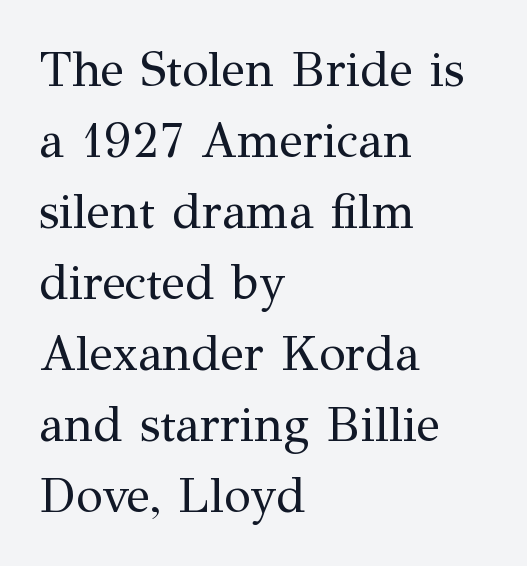
The image shows 49 px regular-weight serif type, upright; set left-aligned, normal line spacing (1.45x), normal letter spacing, not underlined; medium stroke contrast and a medium x-height.
